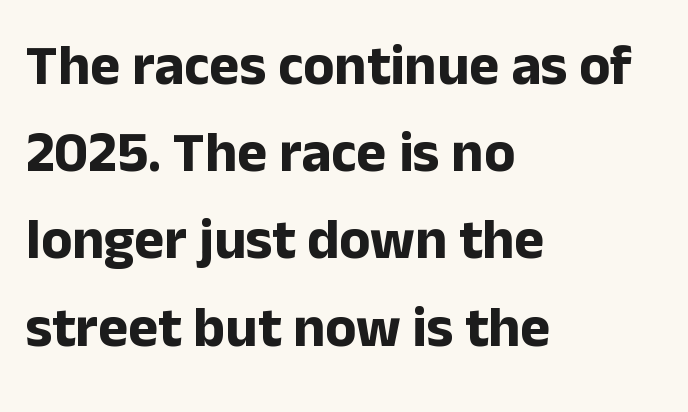
Q: Is the text bold? A: Yes.
Q: Is the text italic (slanted)? A: No, it is upright.
Q: Is the typeface a serif or a sans-serif typeface? A: Sans-serif.
Q: Is the text underlined? A: No.
Q: How is the paragraph aligned? A: Left-aligned.
Q: Is the spacing between letters normal or unusually wide? A: Normal.
Q: Is the spacing between lines tight, normal or loose? A: Normal.
Q: Width (condensed, normal, or wide)? A: Normal.
Q: Stroke contrast? A: Low.
Q: x-height? A: Medium.
Q: Monospaced? A: No.
